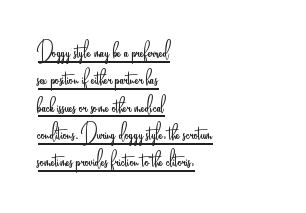
{"bold": "no", "underline": "yes", "align": "left", "line_spacing": "tight", "line_spacing_ratio": 1.05, "letter_spacing": "normal", "letter_spacing_em": 0.0, "glyph_px": 26}
